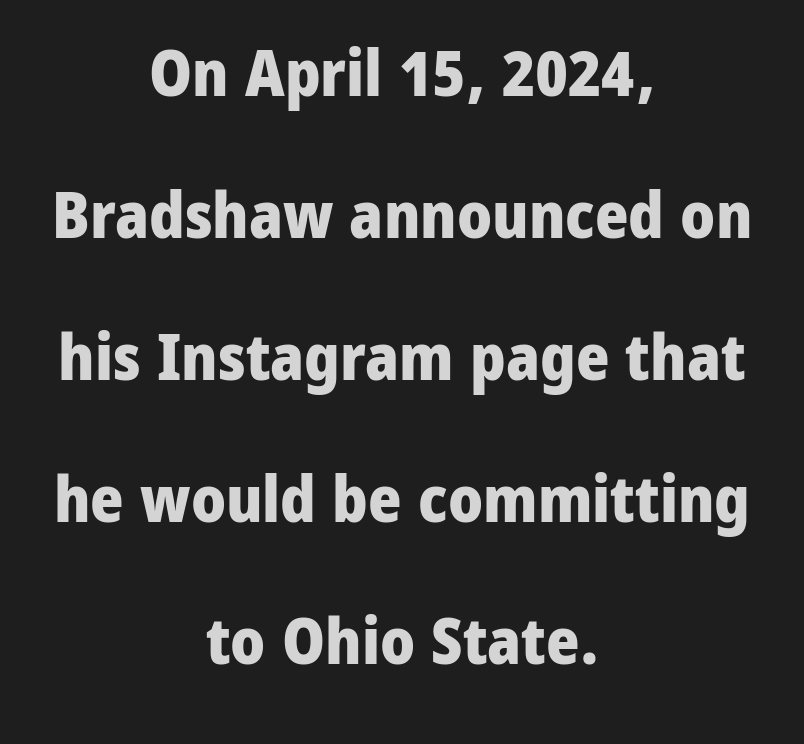
Posture: straight, roman, zero tilt. A full-strength bold gives these letters their thick strokes. No feet cap the strokes, marking this as sans-serif type. This rendering features lettering with no underline.
